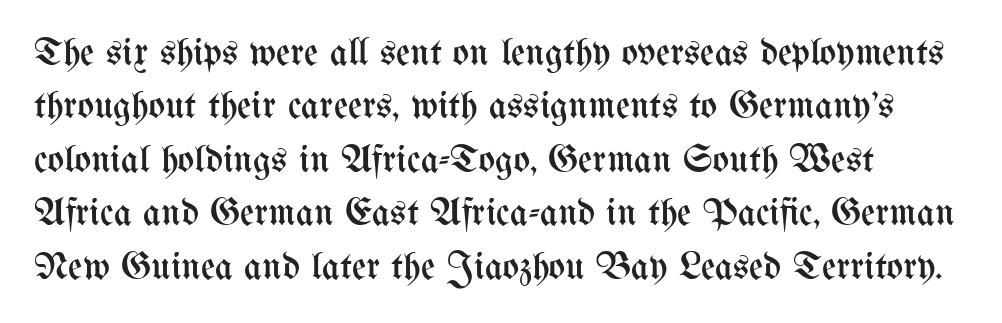
Q: Is the text bold? A: No.
Q: Is the text italic (slanted)? A: No, it is upright.
Q: Is the text underlined? A: No.
Q: How is the paragraph aligned? A: Left-aligned.
Q: Is the spacing between letters normal or unusually wide? A: Normal.
Q: Is the spacing between lines tight, normal or loose? A: Normal.
Q: Width (condensed, normal, or wide)? A: Condensed.
Q: Stroke contrast? A: Medium.
Q: x-height? A: Medium.
Q: Monospaced? A: No.
